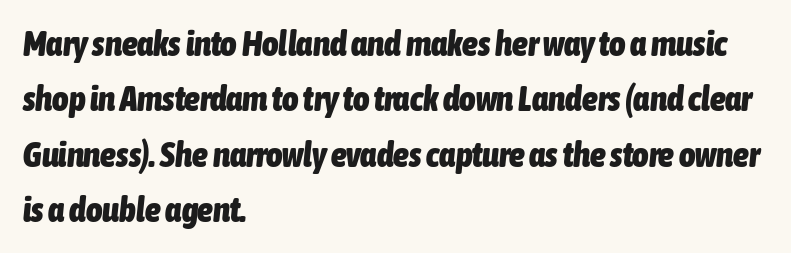
{"italic": "yes", "lean": "right", "slant_degrees": 6, "bold": "yes", "weight": "heavy", "width": "condensed", "stroke_contrast": "low", "x_height": "medium", "monospaced": "no", "underline": "no", "align": "left", "line_spacing": "normal", "line_spacing_ratio": 1.58, "letter_spacing": "normal", "letter_spacing_em": 0.0, "glyph_px": 35}
